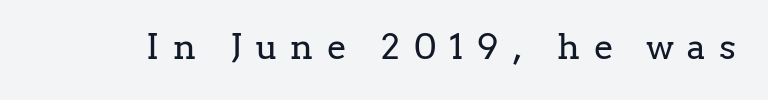
Q: Is the text bold? A: No.
Q: Is the text italic (slanted)? A: No, it is upright.
Q: Is the typeface a serif or a sans-serif typeface? A: Serif.
Q: Is the text underlined? A: No.
Q: Is the spacing between letters normal or unusually wide? A: Unusually wide.
Q: Width (condensed, normal, or wide)? A: Normal.
Q: Stroke contrast? A: Low.
Q: x-height? A: Medium.
Q: Monospaced? A: No.
